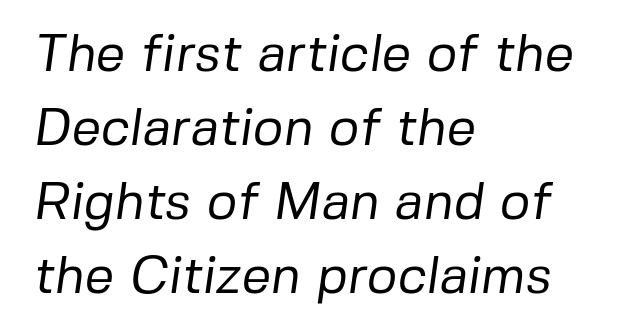
The image shows 52 px regular-weight sans-serif type; set left-aligned, normal line spacing (1.42x), normal letter spacing, not underlined; low stroke contrast and a medium x-height.
